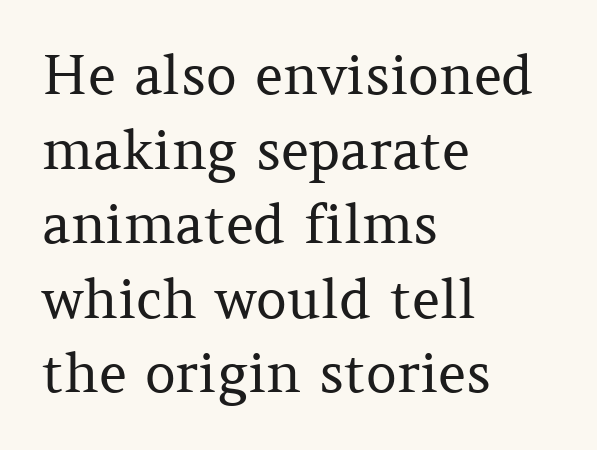
Q: Is the text bold? A: No.
Q: Is the text italic (slanted)? A: No, it is upright.
Q: Is the typeface a serif or a sans-serif typeface? A: Serif.
Q: Is the text underlined? A: No.
Q: How is the paragraph aligned? A: Left-aligned.
Q: Is the spacing between letters normal or unusually wide? A: Normal.
Q: Is the spacing between lines tight, normal or loose? A: Normal.
Q: Width (condensed, normal, or wide)? A: Normal.
Q: Stroke contrast? A: Medium.
Q: x-height? A: Medium.
Q: Monospaced? A: No.
